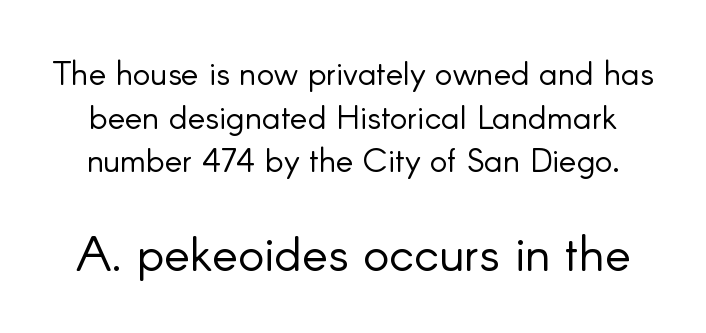
Q: Is the text bold? A: No.
Q: Is the text italic (slanted)? A: No, it is upright.
Q: Is the typeface a serif or a sans-serif typeface? A: Sans-serif.
Q: Is the text underlined? A: No.
Q: Is the spacing between letters normal or unusually wide? A: Normal.
Q: Is the spacing between lines tight, normal or loose? A: Normal.
Q: Which block of text is set in a larger size, the first (top) or the second (bottom)? A: The second (bottom) one.
Q: Width (condensed, normal, or wide)? A: Normal.
Q: Stroke contrast? A: Low.
Q: x-height? A: Small.
Q: Monospaced? A: No.
